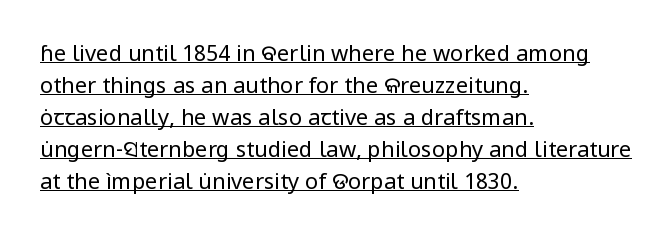
{"italic": "no", "bold": "no", "underline": "yes", "align": "left", "line_spacing": "normal", "line_spacing_ratio": 1.45, "letter_spacing": "normal", "letter_spacing_em": 0.0, "glyph_px": 22}
